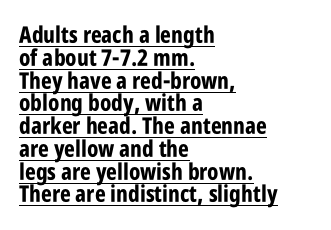
Q: Is the text bold? A: Yes.
Q: Is the text italic (slanted)? A: No, it is upright.
Q: Is the text underlined? A: Yes.
Q: How is the paragraph aligned? A: Left-aligned.
Q: Is the spacing between letters normal or unusually wide? A: Normal.
Q: Is the spacing between lines tight, normal or loose? A: Tight.
